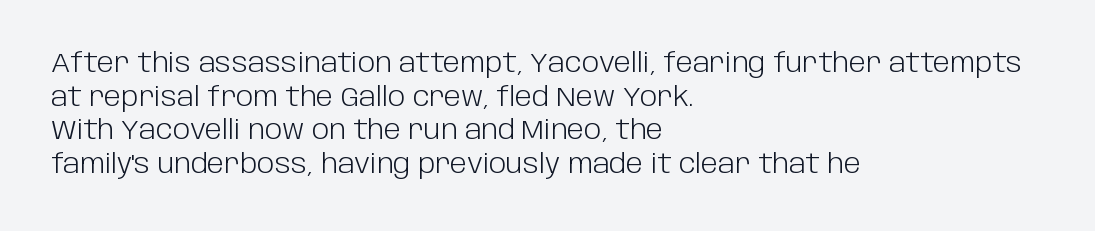
Q: Is the text bold? A: No.
Q: Is the text italic (slanted)? A: No, it is upright.
Q: Is the text underlined? A: No.
Q: How is the paragraph aligned? A: Left-aligned.
Q: Is the spacing between letters normal or unusually wide? A: Normal.
Q: Is the spacing between lines tight, normal or loose? A: Normal.
